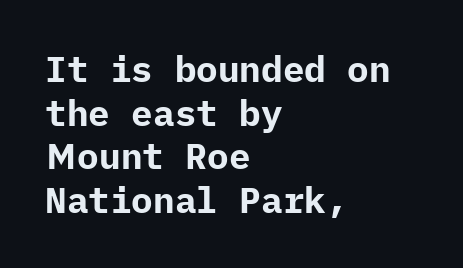
The image shows 36 px bold sans-serif type, upright; set left-aligned, line spacing 1.21x, normal letter spacing, not underlined; low stroke contrast and a medium x-height.
